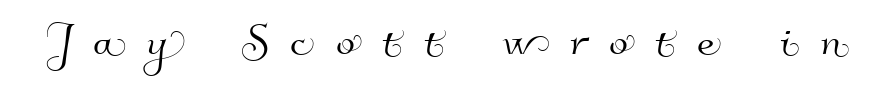
Q: Is the typeface a serif or a sans-serif typeface? A: Sans-serif.
Q: Is the text underlined? A: No.
Q: Is the spacing between letters normal or unusually wide? A: Unusually wide.
Q: Width (condensed, normal, or wide)? A: Normal.
Q: Stroke contrast? A: High.
Q: x-height? A: Small.
Q: Monospaced? A: No.
